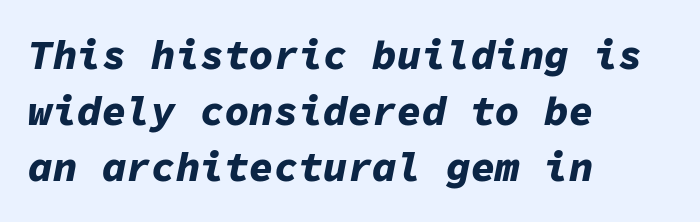
Posture: slanted. Do the characters align in a grid? Yes, the font is monospaced. Weight: bold. Nobody touched the tracking dial on this one.
